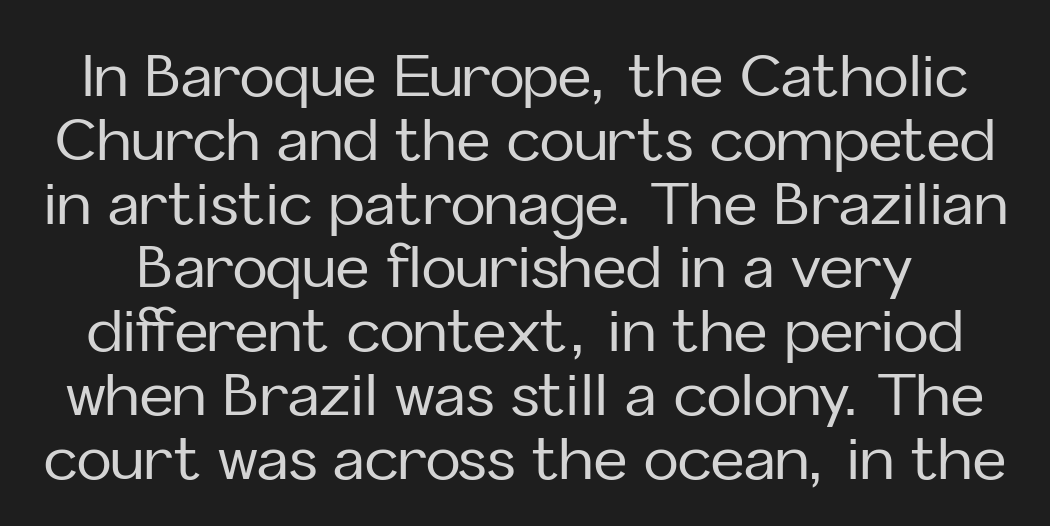
The baseline area is clear. The text was rendered using a sans face with plain stroke endings. This sample has the flowing, uneven cadence of proportional lettering. Notice how the stems are strictly vertical — no italics here. Line spacing here is tight. Compared with typical body copy, the letter spacing here is the same.
